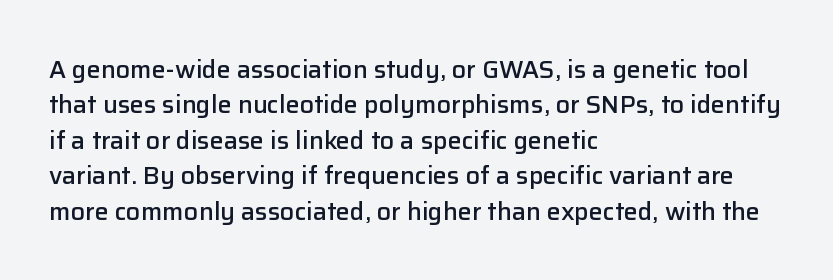
Q: Is the text bold? A: Semi-bold.
Q: Is the text italic (slanted)? A: No, it is upright.
Q: Is the text underlined? A: No.
Q: How is the paragraph aligned? A: Left-aligned.
Q: Is the spacing between letters normal or unusually wide? A: Normal.
Q: Is the spacing between lines tight, normal or loose? A: Normal.
